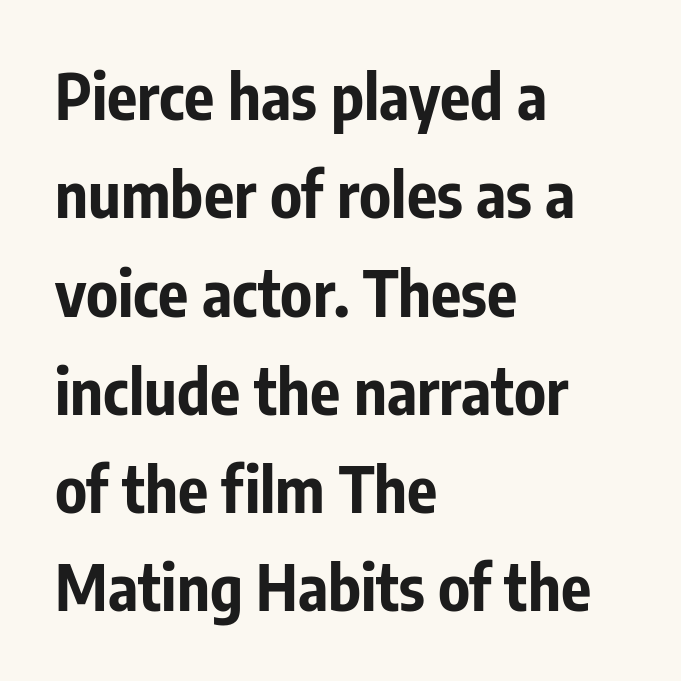
Is this a fixed-width face? No — the glyphs have proportional, varying widths. Upright lettering throughout. Every letter is thick-stroked: bold, no question. The gaps between neighbouring characters are ordinary and unremarkable.
